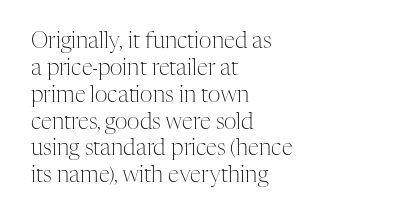
The image shows 22 px text type, upright; set left-aligned, line spacing 1.22x, normal letter spacing, not underlined.
